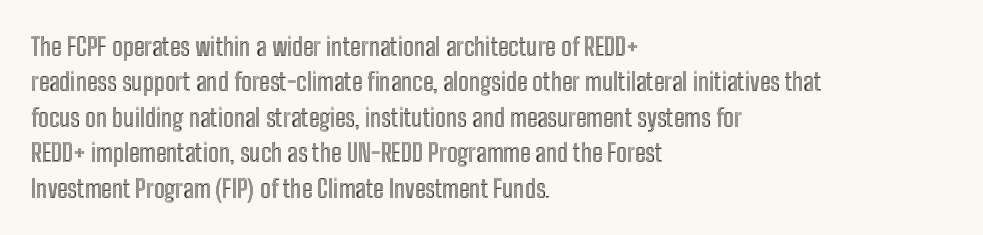
The image shows 25 px text type, upright; set left-aligned, normal line spacing (1.42x), normal letter spacing, not underlined.
